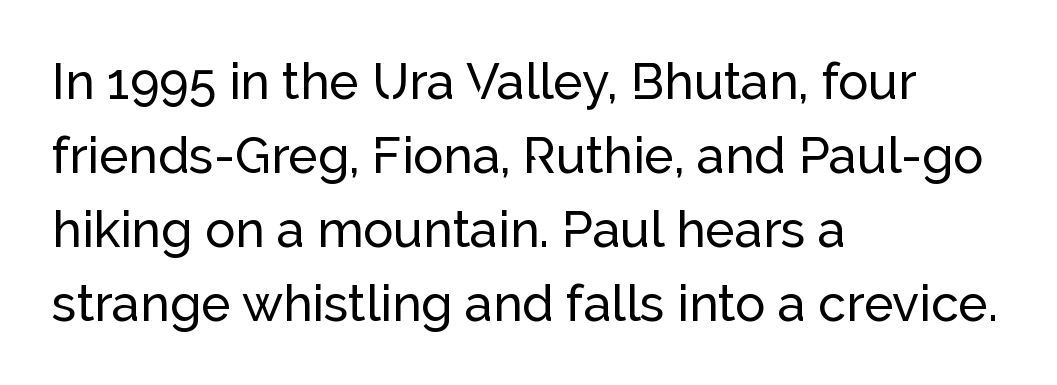
Q: Is the text italic (slanted)? A: No, it is upright.
Q: Is the typeface a serif or a sans-serif typeface? A: Sans-serif.
Q: Is the text underlined? A: No.
Q: How is the paragraph aligned? A: Left-aligned.
Q: Is the spacing between letters normal or unusually wide? A: Normal.
Q: Is the spacing between lines tight, normal or loose? A: Normal.
Q: Width (condensed, normal, or wide)? A: Normal.
Q: Stroke contrast? A: Low.
Q: x-height? A: Medium.
Q: Monospaced? A: No.
